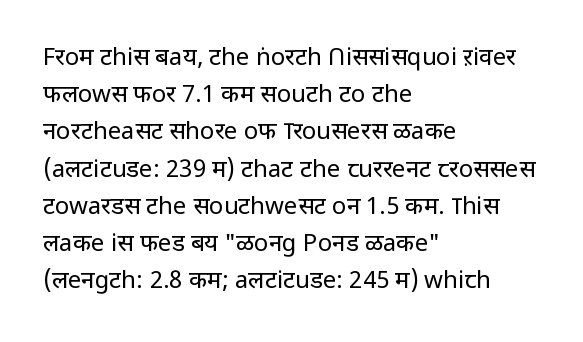
Q: Is the text bold? A: No.
Q: Is the text italic (slanted)? A: No, it is upright.
Q: Is the text underlined? A: No.
Q: How is the paragraph aligned? A: Left-aligned.
Q: Is the spacing between letters normal or unusually wide? A: Normal.
Q: Is the spacing between lines tight, normal or loose? A: Normal.
